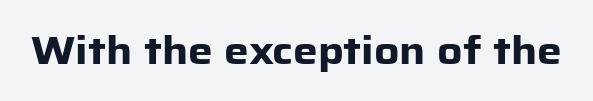
{"serif": "no", "italic": "no", "bold": "yes", "weight": "heavy", "width": "normal", "stroke_contrast": "low", "x_height": "medium", "monospaced": "no", "underline": "no", "letter_spacing": "normal", "letter_spacing_em": 0.0, "glyph_px": 39}
